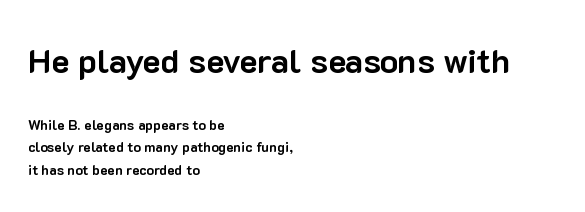
{"serif": "no", "italic": "no", "bold": "yes", "weight": "bold", "width": "normal", "stroke_contrast": "low", "x_height": "medium", "monospaced": "no", "underline": "no", "align": "left", "line_spacing": "normal", "line_spacing_ratio": 1.63, "letter_spacing": "normal", "letter_spacing_em": 0.0, "larger_block": "first", "size_ratio": 2.43, "glyph_px": 34}
